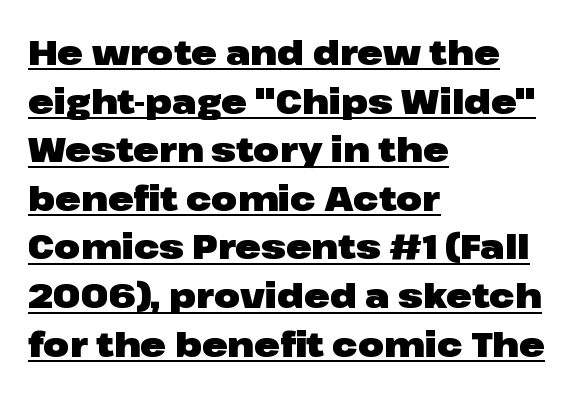
Q: Is the text bold? A: Yes.
Q: Is the text italic (slanted)? A: No, it is upright.
Q: Is the typeface a serif or a sans-serif typeface? A: Sans-serif.
Q: Is the text underlined? A: Yes.
Q: How is the paragraph aligned? A: Left-aligned.
Q: Is the spacing between letters normal or unusually wide? A: Normal.
Q: Is the spacing between lines tight, normal or loose? A: Normal.
Q: Width (condensed, normal, or wide)? A: Wide.
Q: Stroke contrast? A: Low.
Q: x-height? A: Medium.
Q: Monospaced? A: No.
